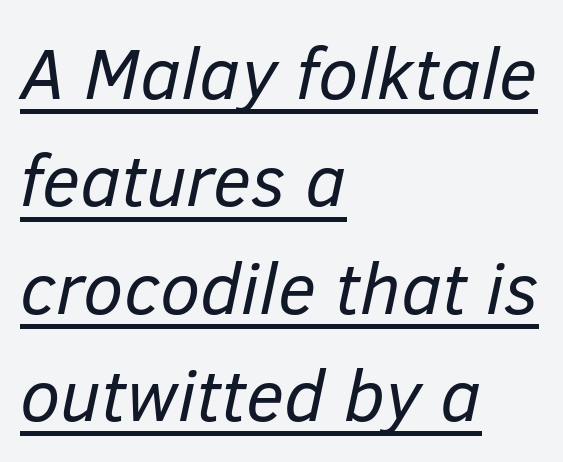
Q: Is the text bold? A: No.
Q: Is the text italic (slanted)? A: Yes, it leans right by about 12 degrees.
Q: Is the text underlined? A: Yes.
Q: How is the paragraph aligned? A: Left-aligned.
Q: Is the spacing between letters normal or unusually wide? A: Normal.
Q: Is the spacing between lines tight, normal or loose? A: Normal.
Q: Width (condensed, normal, or wide)? A: Normal.
Q: Stroke contrast? A: Low.
Q: x-height? A: Medium.
Q: Monospaced? A: No.
